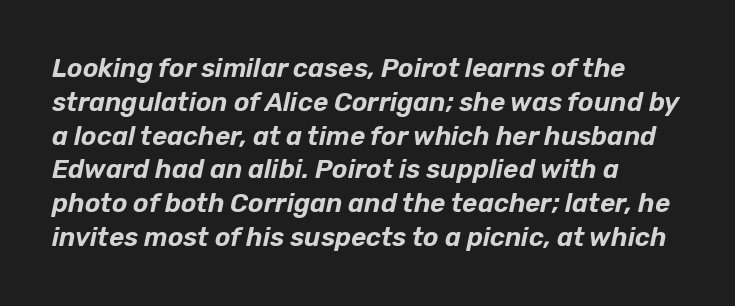
Q: Is the text italic (slanted)? A: Yes, it leans right by about 12 degrees.
Q: Is the text underlined? A: No.
Q: How is the paragraph aligned? A: Left-aligned.
Q: Is the spacing between letters normal or unusually wide? A: Normal.
Q: Is the spacing between lines tight, normal or loose? A: Normal.
